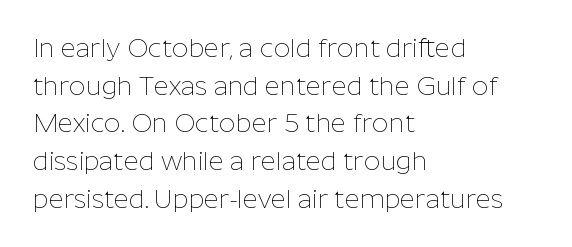
{"italic": "no", "bold": "no", "underline": "no", "align": "left", "line_spacing": "normal", "line_spacing_ratio": 1.45, "letter_spacing": "normal", "letter_spacing_em": 0.0, "glyph_px": 26}
